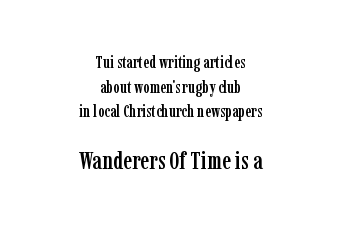
The image shows 25 px text type, upright; set centered, normal line spacing (1.45x), normal letter spacing, not underlined; the second (bottom) block is 1.47x larger.
